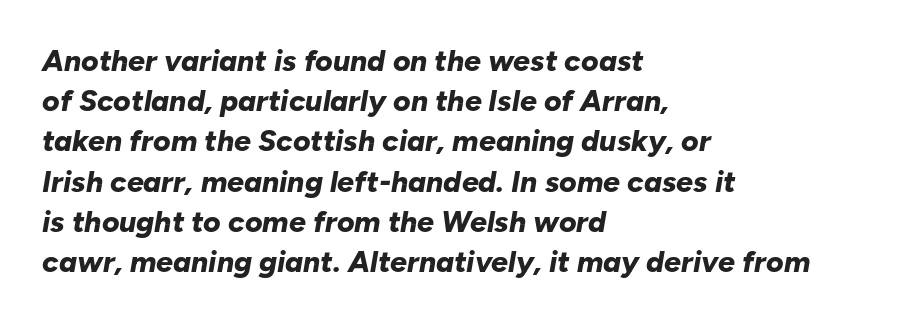
Q: Is the text bold? A: Yes.
Q: Is the text italic (slanted)? A: Yes, it leans right by about 10 degrees.
Q: Is the text underlined? A: No.
Q: How is the paragraph aligned? A: Left-aligned.
Q: Is the spacing between letters normal or unusually wide? A: Normal.
Q: Is the spacing between lines tight, normal or loose? A: Normal.
Q: Width (condensed, normal, or wide)? A: Normal.
Q: Stroke contrast? A: Low.
Q: x-height? A: Medium.
Q: Monospaced? A: No.
